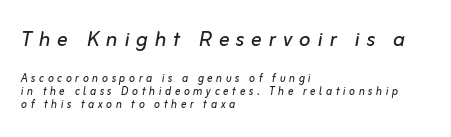
Designer's note — italics engaged. What's the leading like? Squeezed, with rows nearly overlapping. Does the copy run flush right? No — it runs flush left. Summary of weight: not heavy and not bold.
